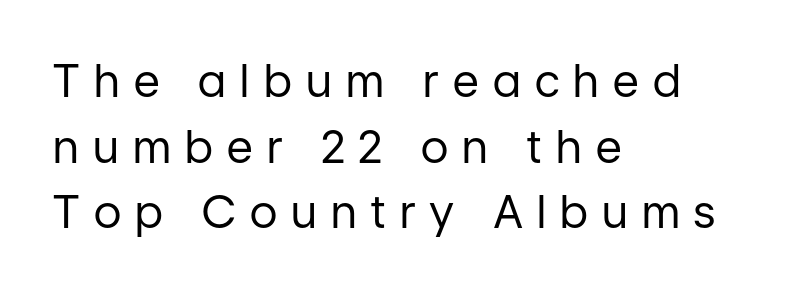
The image shows 45 px regular-weight sans-serif type, upright; set left-aligned, normal line spacing (1.46x), unusually wide letter spacing (+0.32 em), not underlined; low stroke contrast and a medium x-height.
